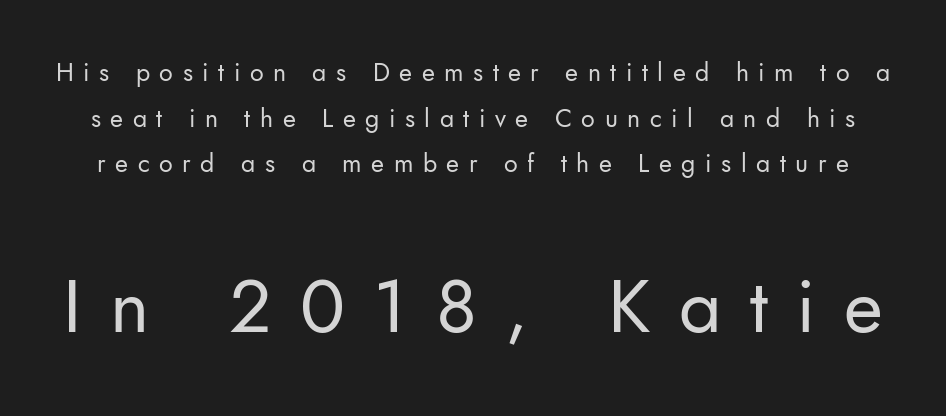
The face used here is proportionally spaced, like ordinary book or web type. Decoration check: the copy has no underline. The letters carry no serifs — their stems end cleanly without finishing strokes. This sample uses expanded letter spacing, leaving extra air between glyphs. Stems and bowls with no extra thickness — not bold. The specimen reads as upright at a glance.
